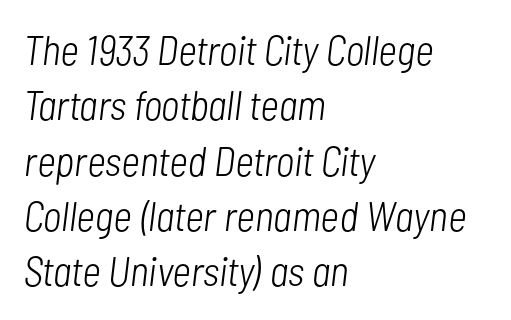
This reads as an unemphasized weight, regular at the heaviest. Left-aligned paragraph, ragged on the right. Slanted lettering throughout. Type without underlining.
